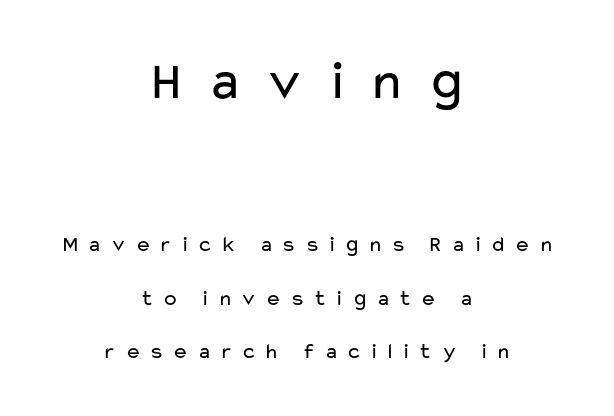
Q: Is the text bold? A: No.
Q: Is the text italic (slanted)? A: No, it is upright.
Q: Is the typeface a serif or a sans-serif typeface? A: Sans-serif.
Q: Is the text underlined? A: No.
Q: How is the paragraph aligned? A: Centered.
Q: Is the spacing between letters normal or unusually wide? A: Unusually wide.
Q: Is the spacing between lines tight, normal or loose? A: Loose.
Q: Which block of text is set in a larger size, the first (top) or the second (bottom)? A: The first (top) one.
Q: Width (condensed, normal, or wide)? A: Wide.
Q: Stroke contrast? A: Low.
Q: x-height? A: Medium.
Q: Monospaced? A: No.
